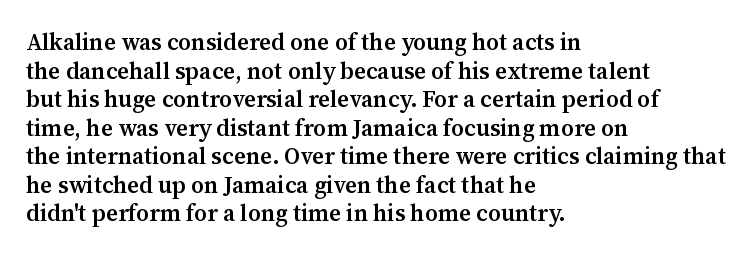
{"italic": "no", "bold": "semi", "underline": "no", "align": "left", "line_spacing_ratio": 1.24, "letter_spacing": "normal", "letter_spacing_em": 0.0, "glyph_px": 23}
